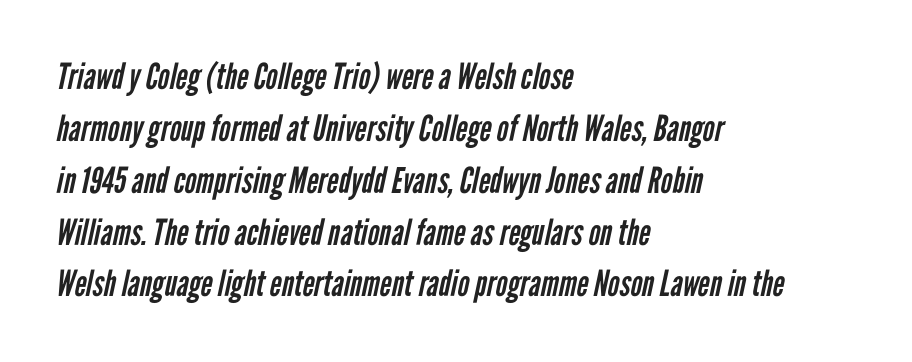
Q: Is the text bold? A: No.
Q: Is the typeface a serif or a sans-serif typeface? A: Sans-serif.
Q: Is the text underlined? A: No.
Q: How is the paragraph aligned? A: Left-aligned.
Q: Is the spacing between letters normal or unusually wide? A: Normal.
Q: Is the spacing between lines tight, normal or loose? A: Normal.
Q: Width (condensed, normal, or wide)? A: Condensed.
Q: Stroke contrast? A: Low.
Q: x-height? A: Medium.
Q: Monospaced? A: No.
